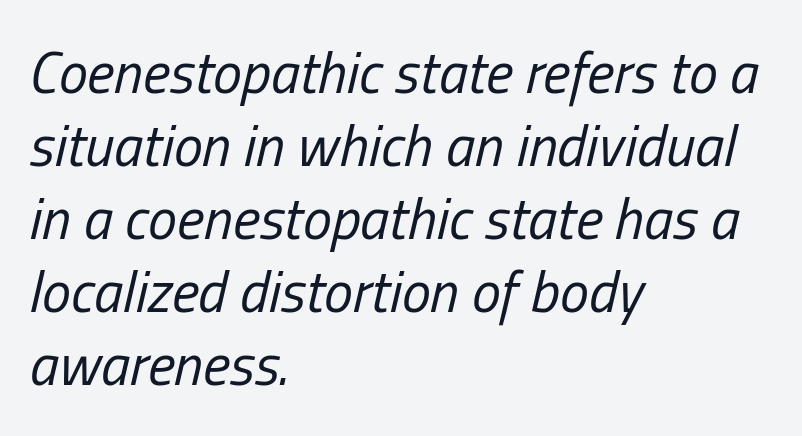
The font is comparable to plain body text, perhaps lighter. This sample uses an oblique cut, with every glyph tilted off the vertical. In CSS terms this would be text-align: left. Spacing verdict: proportional, widths tailored to each character. If you measured baseline to baseline, you'd find a middling distance. Between one letter and the next there's only the usual sliver of space.
